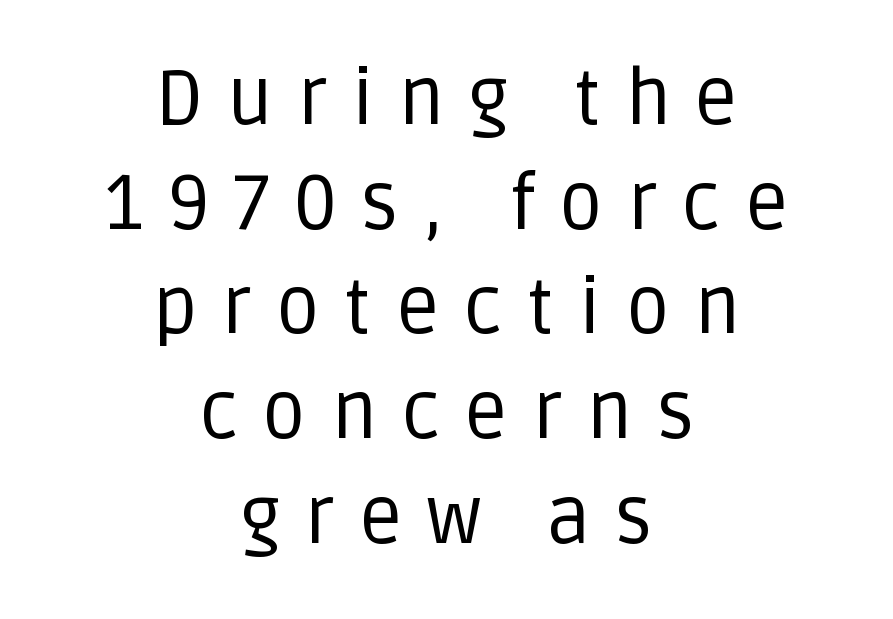
Students, observe: this is what conventionally led text looks like. The characters display no serif detailing; their extremities are plain. Tracking here is generous; glyphs stand well apart from one another. Here the designer chose a conventional face with non-uniform glyph widths. The typeface has the unassuming heft of standard copy or less.
